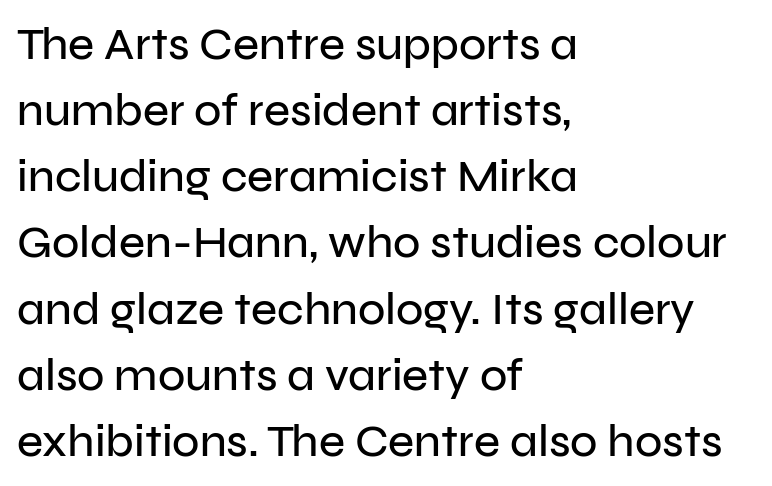
Q: Is the text italic (slanted)? A: No, it is upright.
Q: Is the typeface a serif or a sans-serif typeface? A: Sans-serif.
Q: Is the text underlined? A: No.
Q: How is the paragraph aligned? A: Left-aligned.
Q: Is the spacing between letters normal or unusually wide? A: Normal.
Q: Is the spacing between lines tight, normal or loose? A: Normal.
Q: Width (condensed, normal, or wide)? A: Normal.
Q: Stroke contrast? A: Low.
Q: x-height? A: Medium.
Q: Monospaced? A: No.
